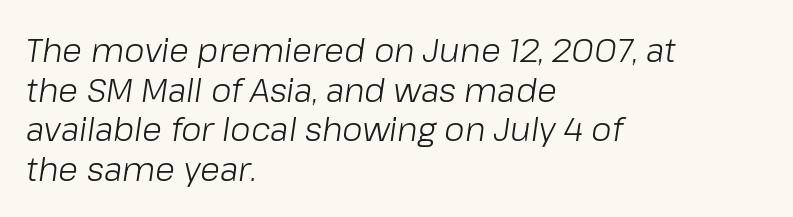
{"italic": "yes", "lean": "right", "slant_degrees": 8, "bold": "no", "weight": "light", "width": "normal", "stroke_contrast": "low", "x_height": "medium", "monospaced": "no", "underline": "no", "align": "left", "line_spacing_ratio": 1.2, "letter_spacing": "normal", "letter_spacing_em": 0.0, "glyph_px": 33}
